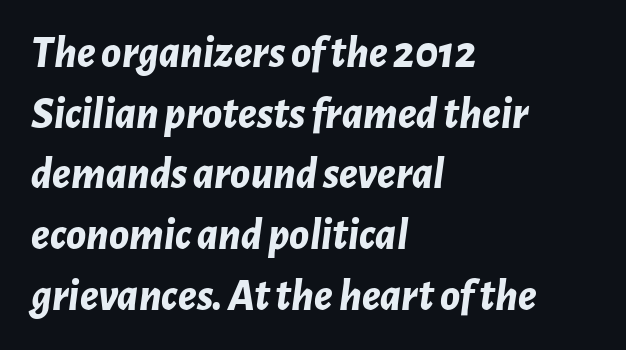
The image shows 45 px bold type, italic (leaning right); set left-aligned, normal line spacing (1.35x), normal letter spacing, not underlined; low stroke contrast and a medium x-height.
